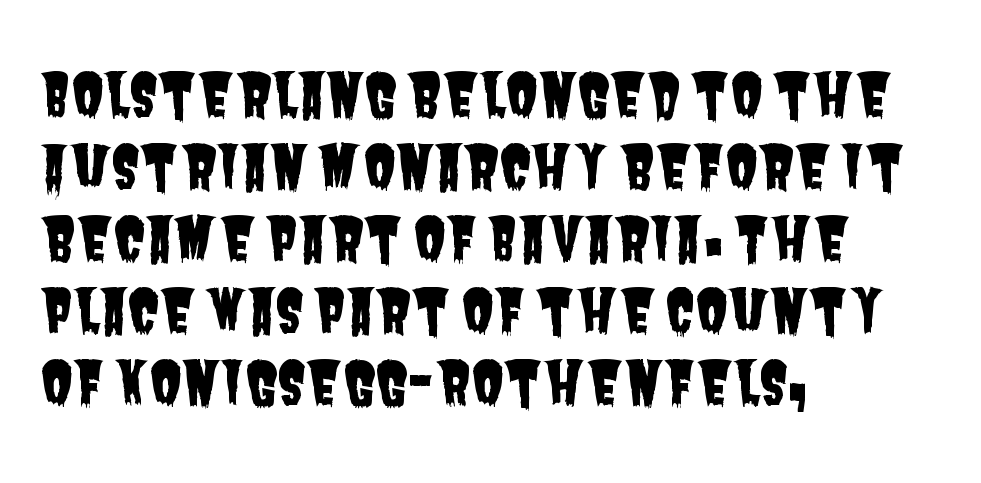
Letter spacing: default. Alignment: flush left. Glance below the letters and you will spot only blank space. Look at the bottom of the vertical strokes: they stop flat, with no serifs. Varying glyph widths throughout — classic text-font behaviour.
